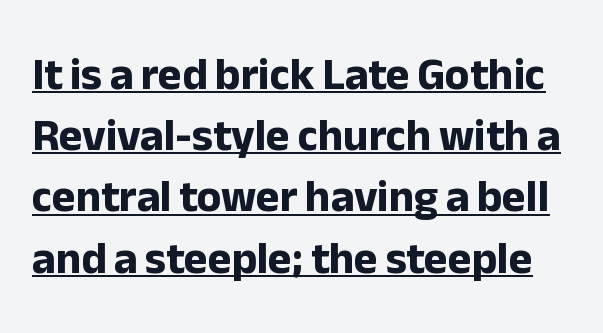
Q: Is the text bold? A: Yes.
Q: Is the text italic (slanted)? A: No, it is upright.
Q: Is the typeface a serif or a sans-serif typeface? A: Sans-serif.
Q: Is the text underlined? A: Yes.
Q: Is the spacing between letters normal or unusually wide? A: Normal.
Q: Is the spacing between lines tight, normal or loose? A: Normal.
Q: Width (condensed, normal, or wide)? A: Normal.
Q: Stroke contrast? A: Low.
Q: x-height? A: Medium.
Q: Monospaced? A: No.
